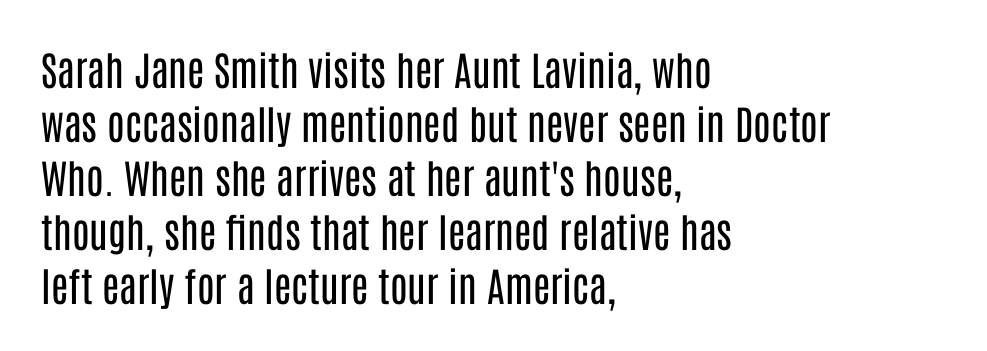
{"serif": "no", "italic": "no", "bold": "no", "weight": "regular", "width": "condensed", "stroke_contrast": "low", "x_height": "large", "monospaced": "no", "underline": "no", "align": "left", "line_spacing": "normal", "line_spacing_ratio": 1.35, "letter_spacing": "normal", "letter_spacing_em": 0.0, "glyph_px": 40}
